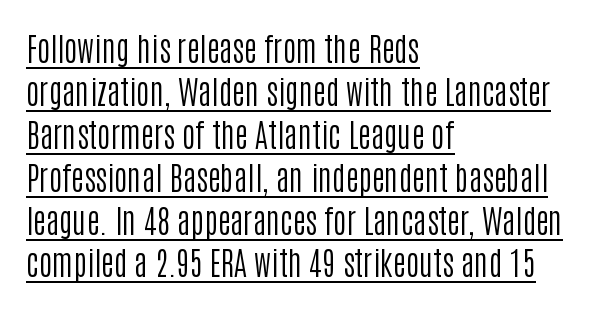
{"serif": "no", "italic": "no", "bold": "no", "weight": "regular", "width": "condensed", "stroke_contrast": "low", "x_height": "large", "monospaced": "no", "underline": "yes", "align": "left", "line_spacing": "normal", "line_spacing_ratio": 1.34, "letter_spacing": "normal", "letter_spacing_em": 0.0, "glyph_px": 32}
